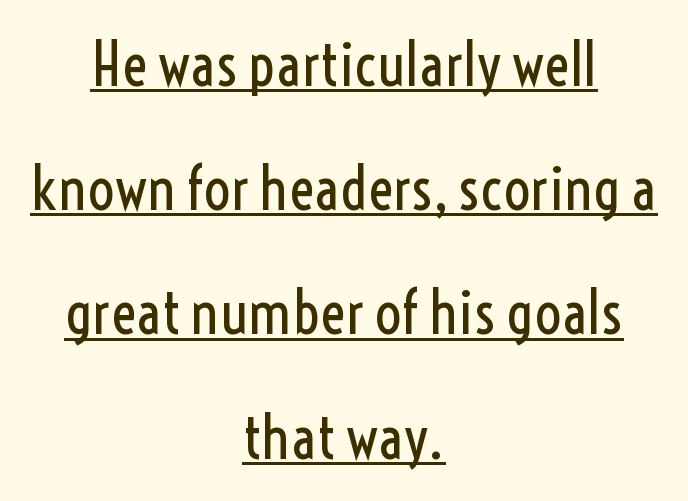
The font's upright variant was chosen for this text. In terms of letterspacing, this is plain default setting. This rendering features underlined lettering. Look at the bottom of the vertical strokes: they stop flat, with no serifs.
